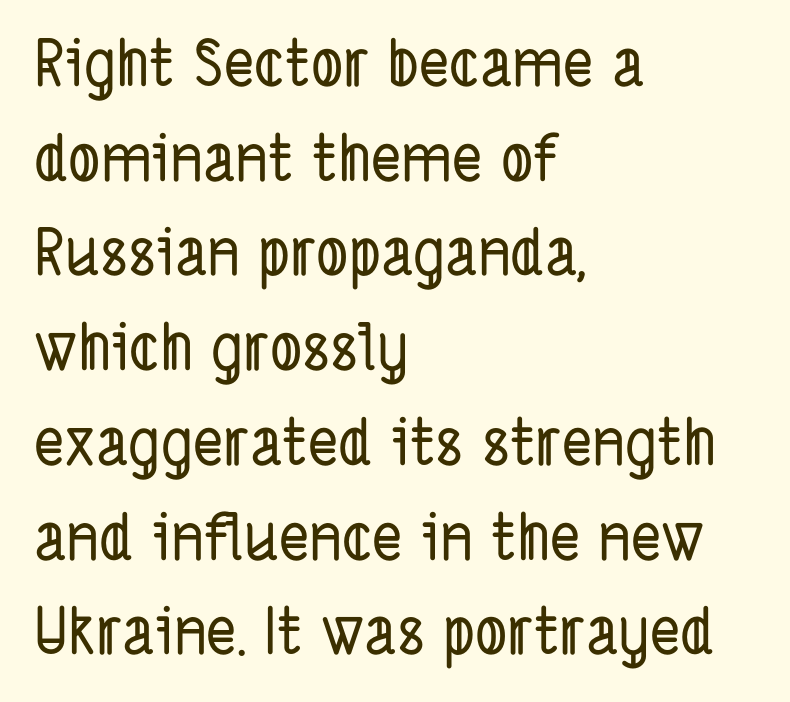
The image shows 64 px condensed sans-serif type; set left-aligned, normal line spacing (1.48x), normal letter spacing, not underlined; low stroke contrast and a medium x-height.
